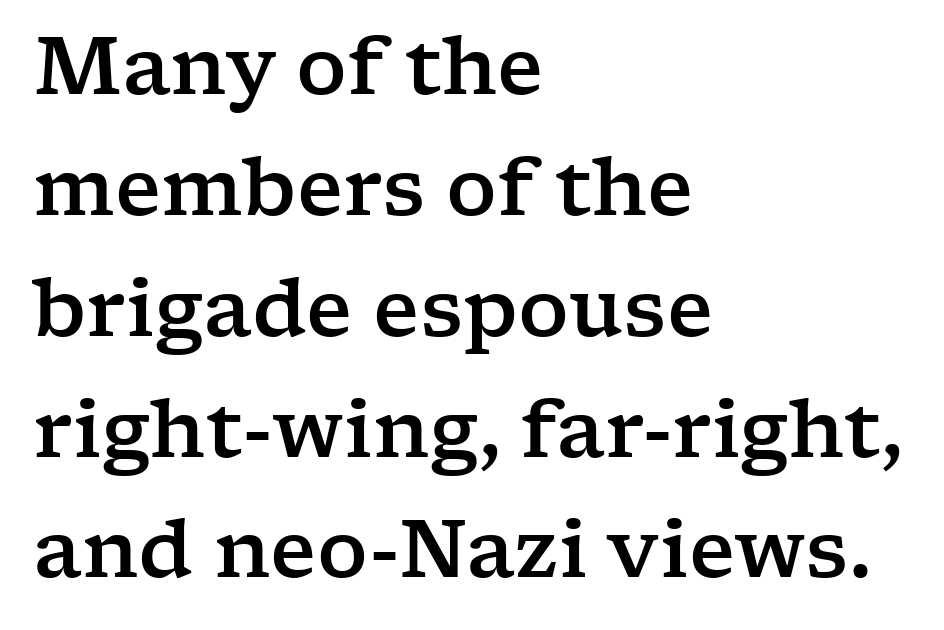
The image shows 79 px wide serif type, upright; set left-aligned, normal line spacing (1.53x), normal letter spacing, not underlined; low stroke contrast and a medium x-height.
